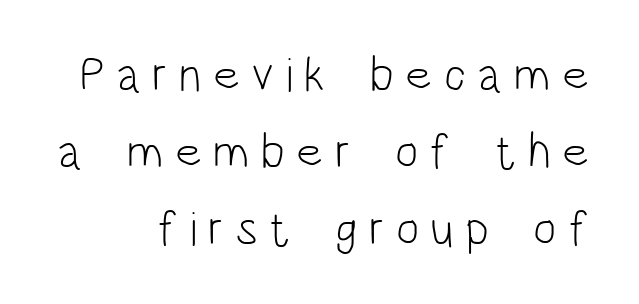
Q: Is the text bold? A: No.
Q: Is the text italic (slanted)? A: No, it is upright.
Q: Is the typeface a serif or a sans-serif typeface? A: Sans-serif.
Q: Is the text underlined? A: No.
Q: Is the spacing between letters normal or unusually wide? A: Unusually wide.
Q: Is the spacing between lines tight, normal or loose? A: Normal.
Q: Width (condensed, normal, or wide)? A: Condensed.
Q: Stroke contrast? A: Low.
Q: x-height? A: Large.
Q: Monospaced? A: No.
